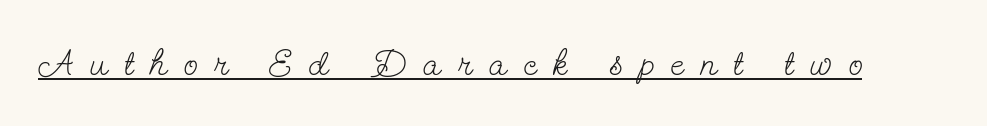
The image shows 37 px light, condensed serif type; set unusually wide letter spacing (+0.46 em), underlined; low stroke contrast and a small x-height.
